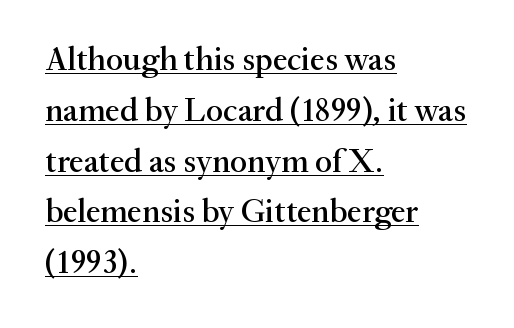
The image shows 33 px serif type, upright; set left-aligned, normal line spacing (1.54x), normal letter spacing, underlined; medium stroke contrast and a small x-height.
